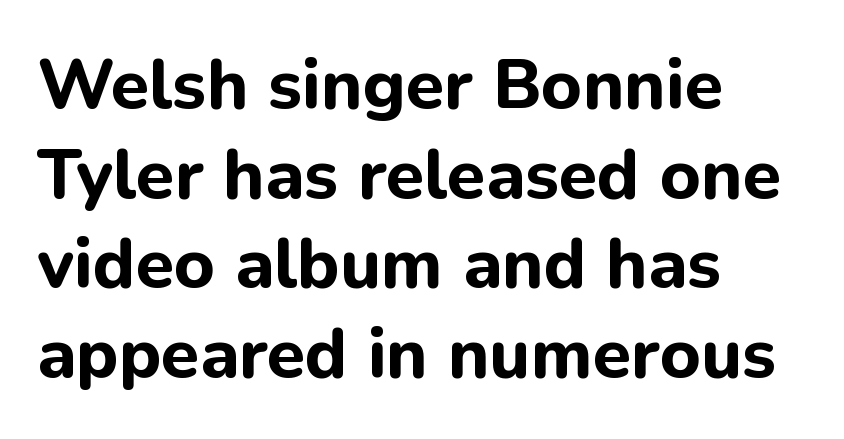
Q: Is the text bold? A: Yes.
Q: Is the text italic (slanted)? A: No, it is upright.
Q: Is the typeface a serif or a sans-serif typeface? A: Sans-serif.
Q: Is the text underlined? A: No.
Q: How is the paragraph aligned? A: Left-aligned.
Q: Is the spacing between letters normal or unusually wide? A: Normal.
Q: Is the spacing between lines tight, normal or loose? A: Normal.
Q: Width (condensed, normal, or wide)? A: Normal.
Q: Stroke contrast? A: Low.
Q: x-height? A: Medium.
Q: Monospaced? A: No.
